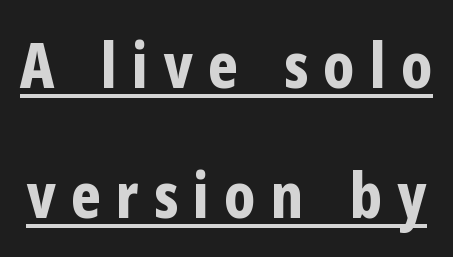
Q: Is the text bold? A: Yes.
Q: Is the text italic (slanted)? A: No, it is upright.
Q: Is the typeface a serif or a sans-serif typeface? A: Sans-serif.
Q: Is the text underlined? A: Yes.
Q: Is the spacing between letters normal or unusually wide? A: Unusually wide.
Q: Is the spacing between lines tight, normal or loose? A: Loose.
Q: Width (condensed, normal, or wide)? A: Condensed.
Q: Stroke contrast? A: Low.
Q: x-height? A: Medium.
Q: Monospaced? A: No.
